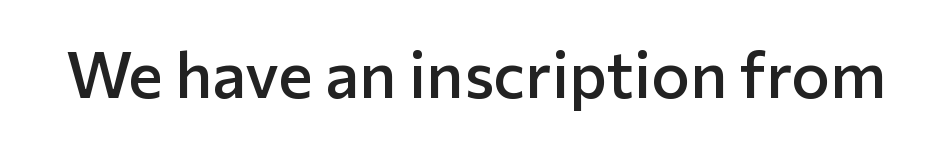
The image shows 65 px semibold sans-serif type, upright; set normal letter spacing, not underlined; low stroke contrast and a medium x-height.
